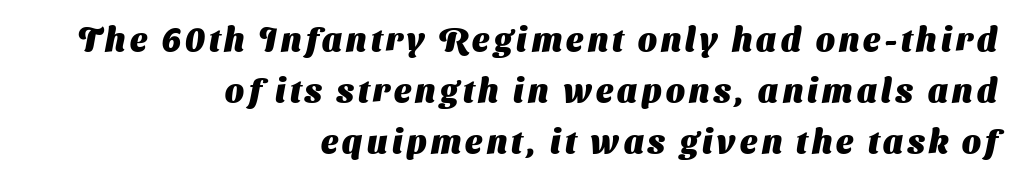
The image shows 33 px heavy sans-serif type; set right-aligned, normal line spacing (1.54x), not underlined; medium stroke contrast and a medium x-height.
